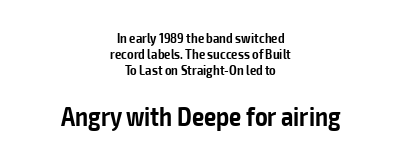
Q: Is the text bold? A: Semi-bold.
Q: Is the text italic (slanted)? A: No, it is upright.
Q: Is the text underlined? A: No.
Q: How is the paragraph aligned? A: Centered.
Q: Is the spacing between letters normal or unusually wide? A: Normal.
Q: Which block of text is set in a larger size, the first (top) or the second (bottom)? A: The second (bottom) one.
